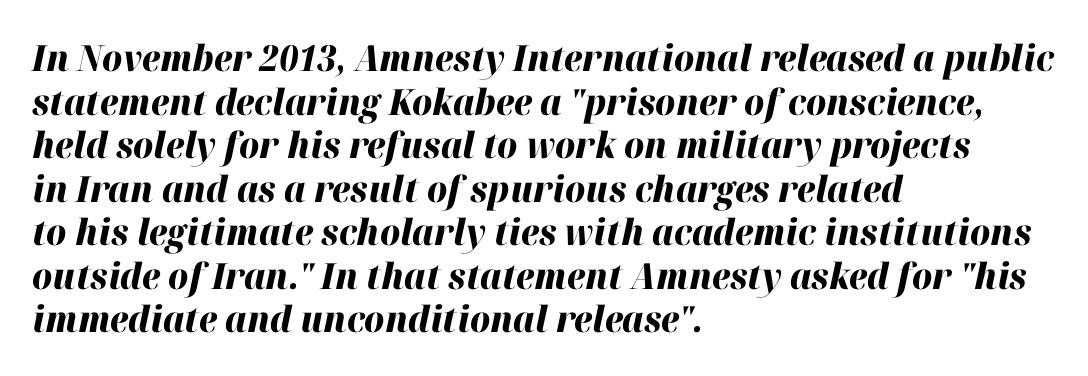
Q: Is the text bold? A: Yes.
Q: Is the text italic (slanted)? A: Yes, it leans right by about 12 degrees.
Q: Is the text underlined? A: No.
Q: How is the paragraph aligned? A: Left-aligned.
Q: Is the spacing between letters normal or unusually wide? A: Normal.
Q: Width (condensed, normal, or wide)? A: Normal.
Q: Stroke contrast? A: High.
Q: x-height? A: Medium.
Q: Monospaced? A: No.
